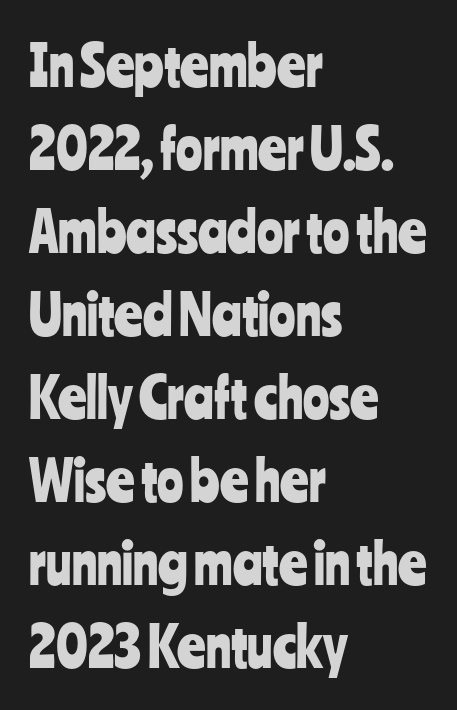
A classic flush-left, rag-right setting is used for this passage. In terms of leading, this rendering sits right in the middle. Posture: upright roman. Letters rest on an invisible, unmarked baseline.
